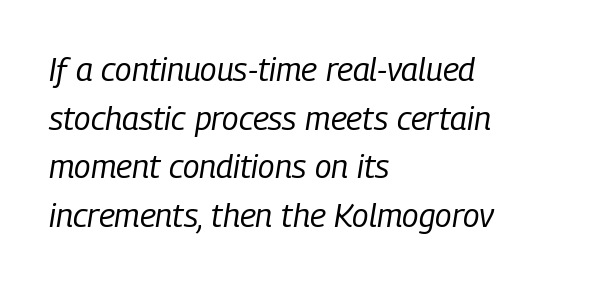
Q: Is the text bold? A: No.
Q: Is the text italic (slanted)? A: Yes, it leans right by about 9 degrees.
Q: Is the text underlined? A: No.
Q: How is the paragraph aligned? A: Left-aligned.
Q: Is the spacing between letters normal or unusually wide? A: Normal.
Q: Is the spacing between lines tight, normal or loose? A: Normal.
Q: Width (condensed, normal, or wide)? A: Condensed.
Q: Stroke contrast? A: Low.
Q: x-height? A: Medium.
Q: Monospaced? A: No.
